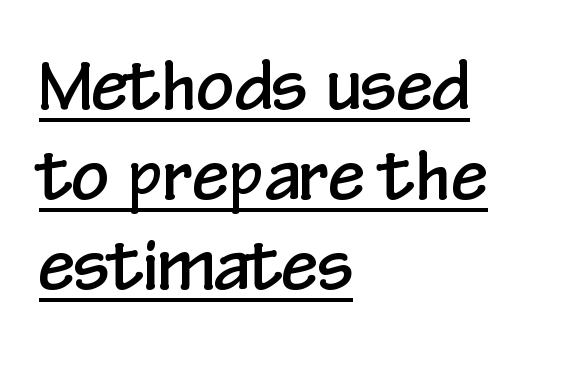
Q: Is the text italic (slanted)? A: No, it is upright.
Q: Is the typeface a serif or a sans-serif typeface? A: Sans-serif.
Q: Is the text underlined? A: Yes.
Q: How is the paragraph aligned? A: Left-aligned.
Q: Is the spacing between letters normal or unusually wide? A: Normal.
Q: Is the spacing between lines tight, normal or loose? A: Normal.
Q: Width (condensed, normal, or wide)? A: Condensed.
Q: Stroke contrast? A: Low.
Q: x-height? A: Medium.
Q: Monospaced? A: No.
